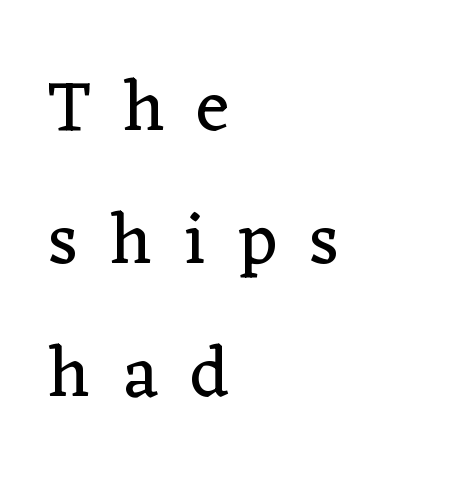
Q: Is the text bold? A: No.
Q: Is the text italic (slanted)? A: No, it is upright.
Q: Is the typeface a serif or a sans-serif typeface? A: Serif.
Q: Is the text underlined? A: No.
Q: How is the paragraph aligned? A: Left-aligned.
Q: Is the spacing between letters normal or unusually wide? A: Unusually wide.
Q: Width (condensed, normal, or wide)? A: Normal.
Q: Stroke contrast? A: Low.
Q: x-height? A: Medium.
Q: Monospaced? A: No.
